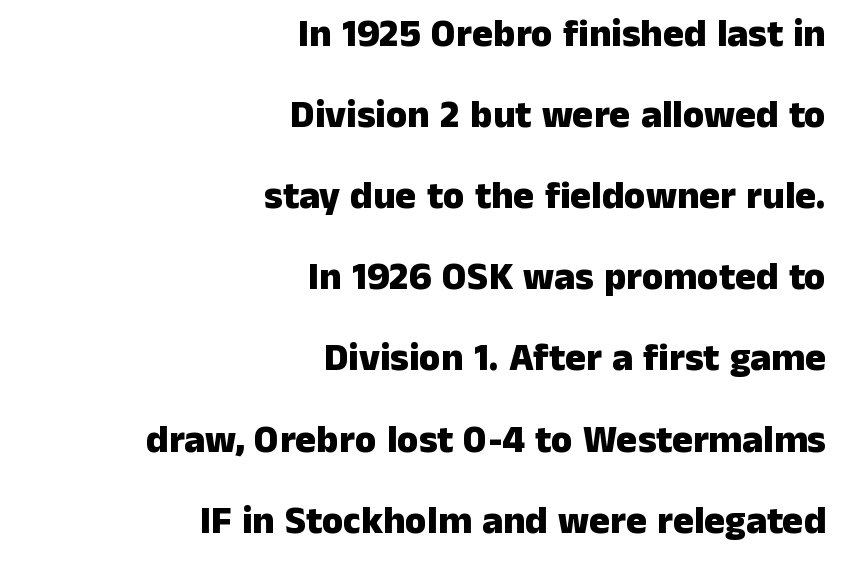
Q: Is the text bold? A: Yes.
Q: Is the text italic (slanted)? A: No, it is upright.
Q: Is the typeface a serif or a sans-serif typeface? A: Sans-serif.
Q: Is the text underlined? A: No.
Q: How is the paragraph aligned? A: Right-aligned.
Q: Is the spacing between letters normal or unusually wide? A: Normal.
Q: Is the spacing between lines tight, normal or loose? A: Loose.
Q: Width (condensed, normal, or wide)? A: Normal.
Q: Stroke contrast? A: Low.
Q: x-height? A: Medium.
Q: Monospaced? A: No.
